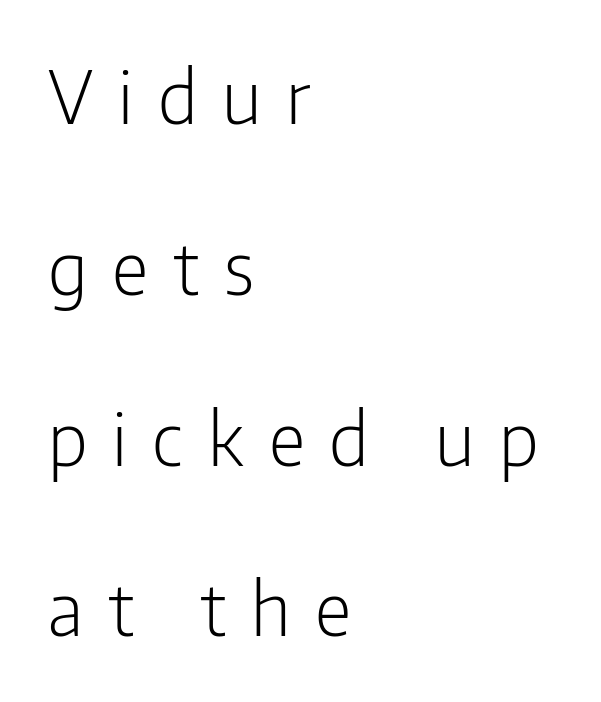
{"serif": "no", "italic": "no", "bold": "no", "weight": "light", "width": "condensed", "stroke_contrast": "low", "x_height": "medium", "monospaced": "no", "underline": "no", "align": "left", "line_spacing": "loose", "line_spacing_ratio": 2.34, "letter_spacing": "wide", "letter_spacing_em": 0.34, "glyph_px": 73}
